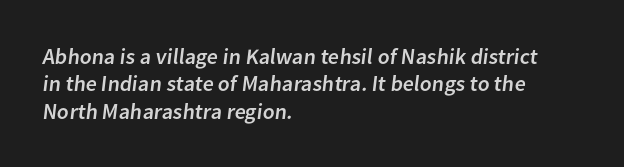
Which margin do the lines hug? The left one — the right edge is uneven. The space directly below the letters is spotless. Spacing between characters is what you'd get straight out of the box.
